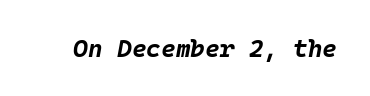
Emphasis by weight is at full strength: bold. Observe the lean: these are italic letterforms. Underlining? Definitely not there. Observe the ordinary spacing: letters are neighbours, not strangers.
